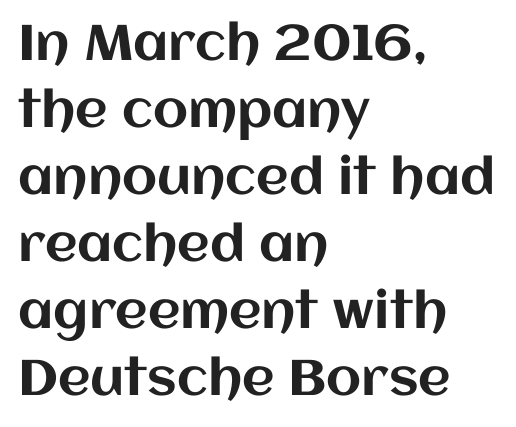
The image shows 50 px text type, upright; set left-aligned, normal line spacing (1.34x), normal letter spacing, not underlined; medium stroke contrast and a large x-height.
